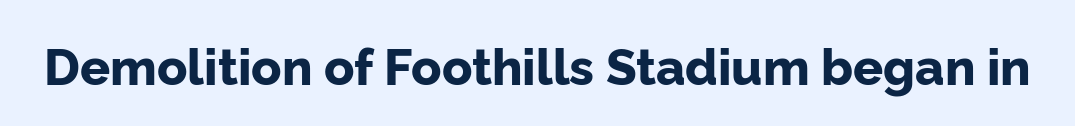
Q: Is the text bold? A: Yes.
Q: Is the text italic (slanted)? A: No, it is upright.
Q: Is the typeface a serif or a sans-serif typeface? A: Sans-serif.
Q: Is the text underlined? A: No.
Q: Is the spacing between letters normal or unusually wide? A: Normal.
Q: Width (condensed, normal, or wide)? A: Normal.
Q: Stroke contrast? A: Low.
Q: x-height? A: Medium.
Q: Monospaced? A: No.
